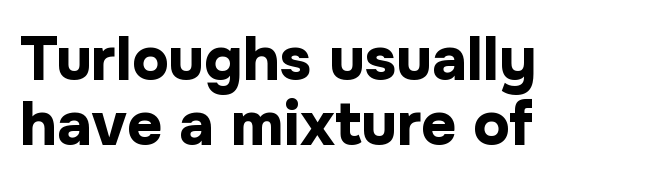
Q: Is the text bold? A: Yes.
Q: Is the text italic (slanted)? A: No, it is upright.
Q: Is the typeface a serif or a sans-serif typeface? A: Sans-serif.
Q: Is the text underlined? A: No.
Q: How is the paragraph aligned? A: Left-aligned.
Q: Is the spacing between letters normal or unusually wide? A: Normal.
Q: Is the spacing between lines tight, normal or loose? A: Tight.
Q: Width (condensed, normal, or wide)? A: Normal.
Q: Stroke contrast? A: Low.
Q: x-height? A: Medium.
Q: Monospaced? A: No.
